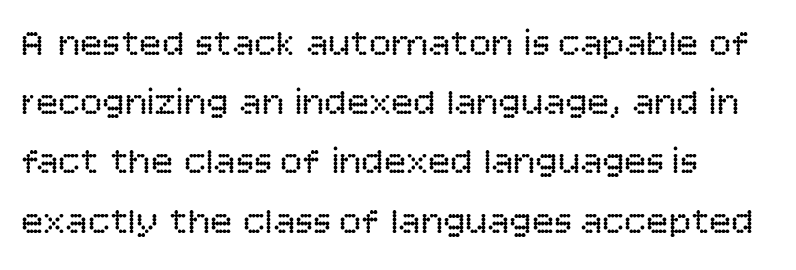
The image shows 37 px regular-weight sans-serif type, upright; set normal line spacing (1.6x), normal letter spacing, not underlined; low stroke contrast and a large x-height.
